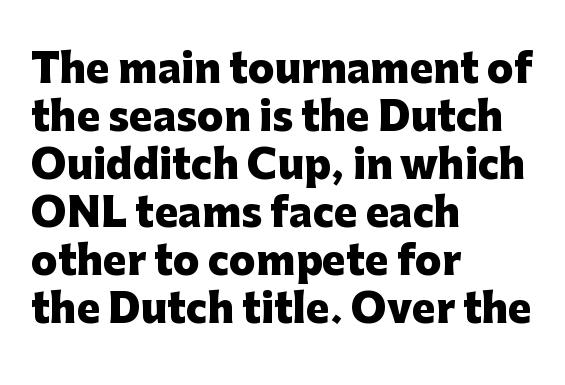
The image shows 39 px heavy sans-serif type, upright; set left-aligned, line spacing 1.23x, normal letter spacing, not underlined; low stroke contrast and a medium x-height.
